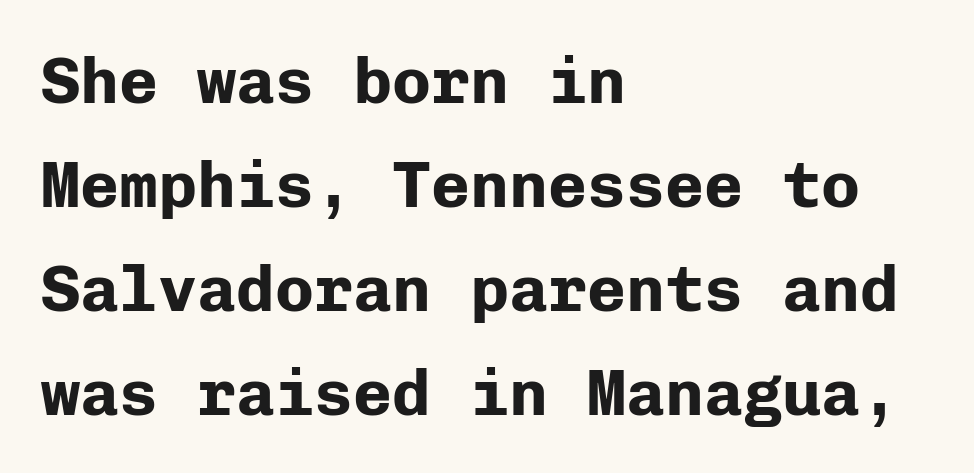
The image shows 65 px bold sans-serif type, upright, monospaced; set left-aligned, normal line spacing (1.6x), normal letter spacing, not underlined; low stroke contrast and a medium x-height.
